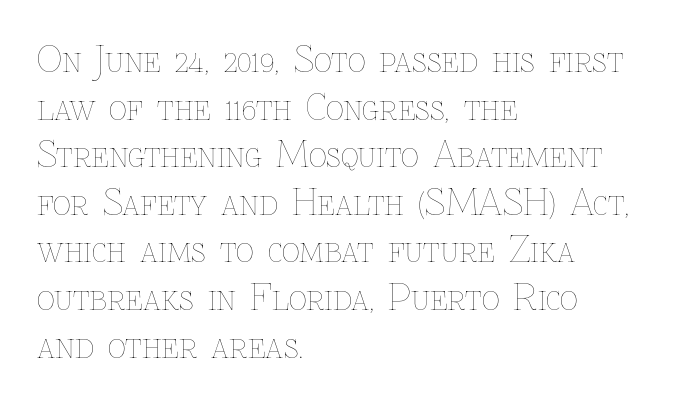
In terms of posture, this sample is upright. Compared with typical body copy, the letter spacing here is the same. Counters stay open thanks to moderate or lighter strokes. Looks like regular typesetting: each glyph gets only the width it needs. Reading down the block, your eye returns to a fixed left position each line. Honestly, there is no underline to notice here at all.
